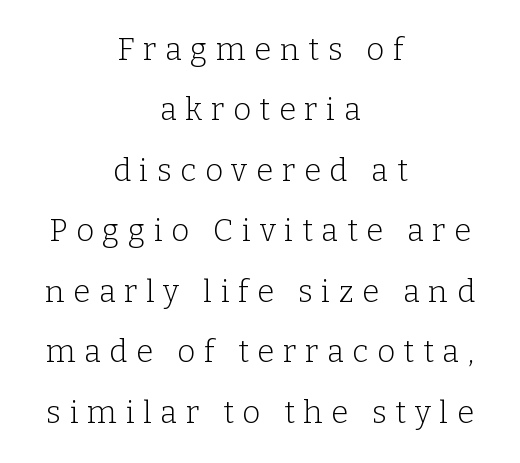
Q: Is the text bold? A: No.
Q: Is the text italic (slanted)? A: No, it is upright.
Q: Is the typeface a serif or a sans-serif typeface? A: Serif.
Q: Is the text underlined? A: No.
Q: How is the paragraph aligned? A: Centered.
Q: Is the spacing between letters normal or unusually wide? A: Unusually wide.
Q: Is the spacing between lines tight, normal or loose? A: Loose.
Q: Width (condensed, normal, or wide)? A: Normal.
Q: Stroke contrast? A: Low.
Q: x-height? A: Medium.
Q: Monospaced? A: No.
